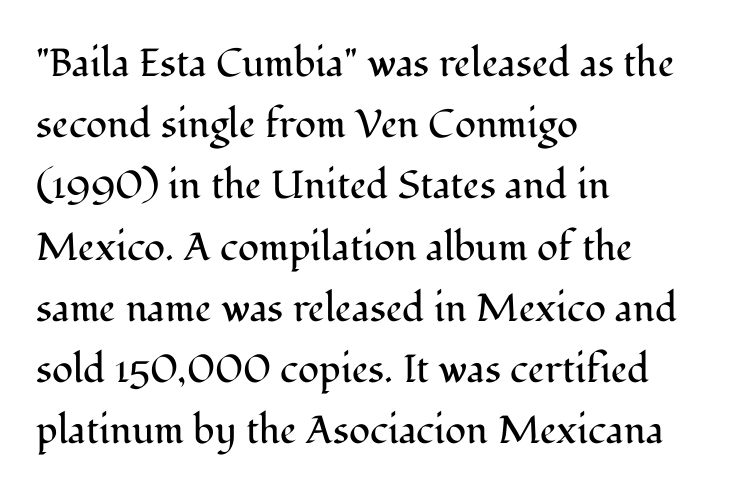
The image shows 39 px regular-weight serif type, upright; set left-aligned, normal line spacing (1.57x), normal letter spacing, not underlined; medium stroke contrast and a medium x-height.
